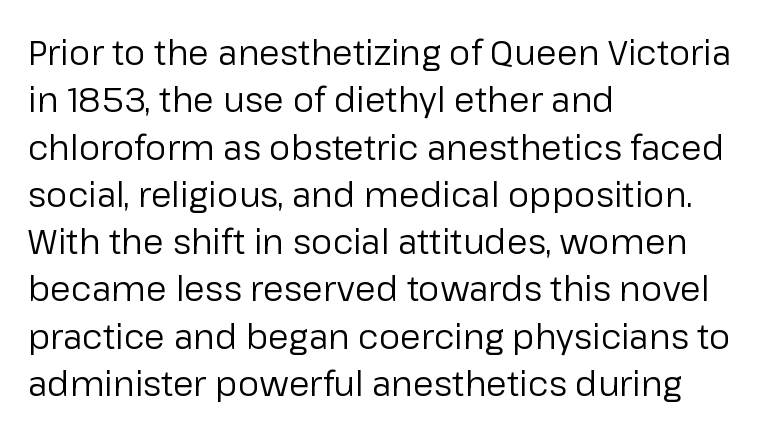
{"serif": "no", "italic": "no", "bold": "no", "weight": "regular", "width": "normal", "stroke_contrast": "low", "x_height": "medium", "monospaced": "no", "underline": "no", "align": "left", "line_spacing": "normal", "line_spacing_ratio": 1.39, "letter_spacing": "normal", "letter_spacing_em": 0.0, "glyph_px": 34}
